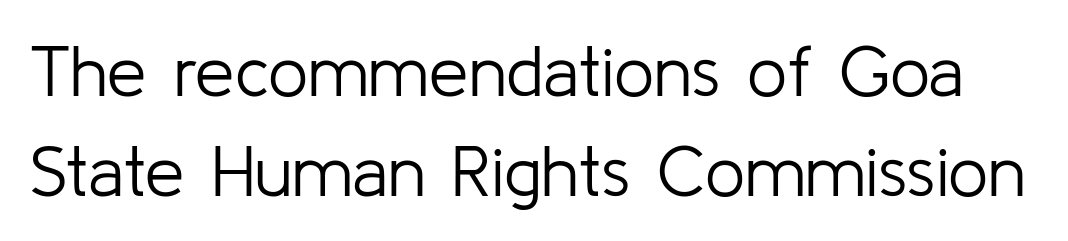
You could not count columns in this text — the font is proportionally spaced. Each letter's strokes conclude bluntly, with no projecting serifs. The letters stand straight up with perfectly vertical stems. The letters sit at their default tracking, neither squeezed nor spread. Underlining? Definitely not there. The leading is moderate, giving the passage an even texture.
